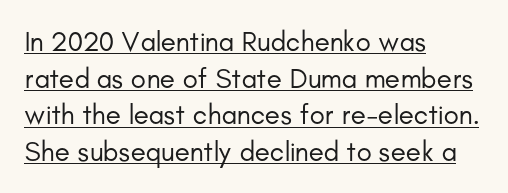
Q: Is the text bold? A: No.
Q: Is the text italic (slanted)? A: No, it is upright.
Q: Is the typeface a serif or a sans-serif typeface? A: Sans-serif.
Q: Is the text underlined? A: Yes.
Q: How is the paragraph aligned? A: Left-aligned.
Q: Is the spacing between letters normal or unusually wide? A: Normal.
Q: Is the spacing between lines tight, normal or loose? A: Normal.
Q: Width (condensed, normal, or wide)? A: Normal.
Q: Stroke contrast? A: Low.
Q: x-height? A: Small.
Q: Monospaced? A: No.
